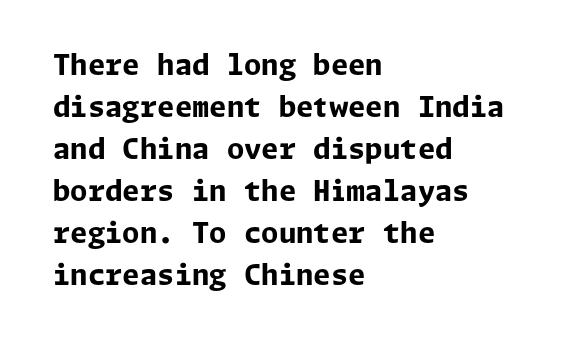
The ragged edge is on the right, which tells us the setting is flush left. Leading: standard. Weight: bold. Standard letterfit; no display-style spreading of the glyphs. You can tell from the bare stems that sans-serif type was used. If you drew a line through each stem, it would be perfectly vertical.
